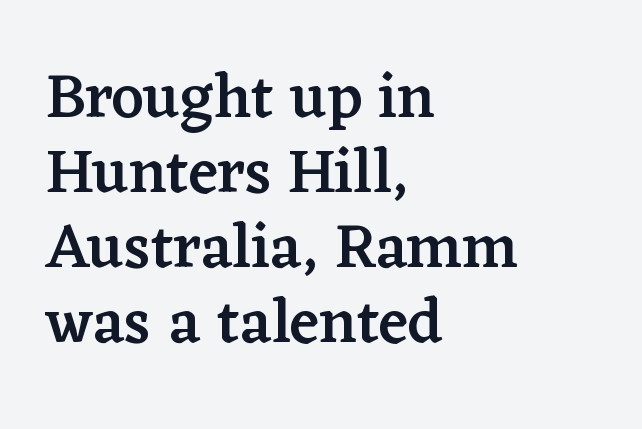
The image shows 62 px semibold serif type, upright; set left-aligned, line spacing 1.21x, normal letter spacing, not underlined; low stroke contrast and a medium x-height.
